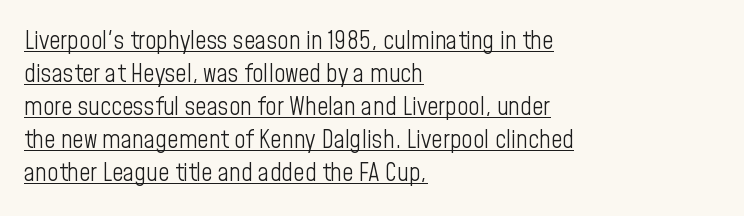
Q: Is the text bold? A: No.
Q: Is the text italic (slanted)? A: No, it is upright.
Q: Is the text underlined? A: Yes.
Q: How is the paragraph aligned? A: Left-aligned.
Q: Is the spacing between letters normal or unusually wide? A: Normal.
Q: Is the spacing between lines tight, normal or loose? A: Normal.
